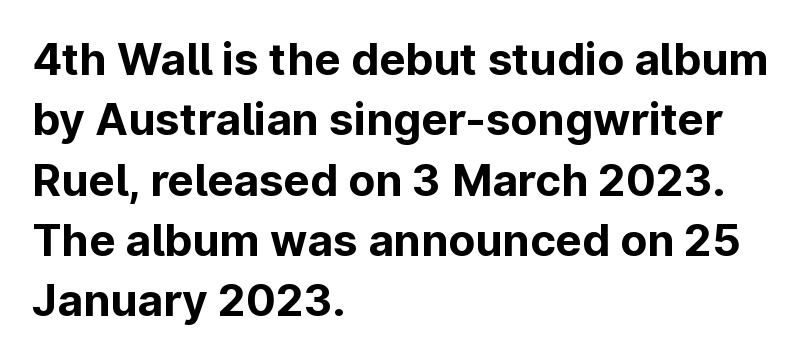
Q: Is the text bold? A: Yes.
Q: Is the text italic (slanted)? A: No, it is upright.
Q: Is the typeface a serif or a sans-serif typeface? A: Sans-serif.
Q: Is the text underlined? A: No.
Q: How is the paragraph aligned? A: Left-aligned.
Q: Is the spacing between letters normal or unusually wide? A: Normal.
Q: Is the spacing between lines tight, normal or loose? A: Normal.
Q: Width (condensed, normal, or wide)? A: Normal.
Q: Stroke contrast? A: Low.
Q: x-height? A: Medium.
Q: Monospaced? A: No.
